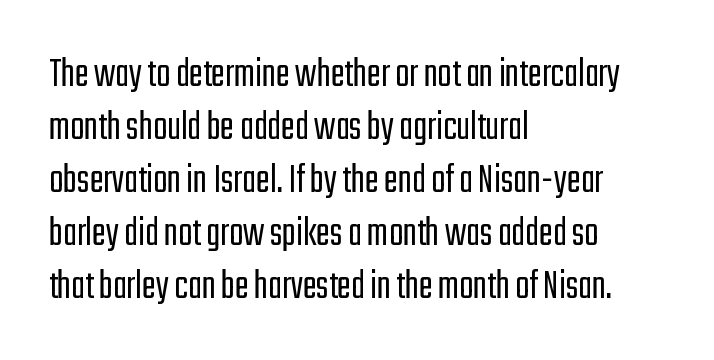
The typesetting does not lean heavy: it is not bold. These lines sit exactly where default settings would place them. Each letter keeps its own natural width here, so spacing adapts to shape. Compared with typical body copy, the letter spacing here is the same. Characters remain perfectly vertical along every line. Nothing sits at the stroke ends, so this counts as sans-serif.
